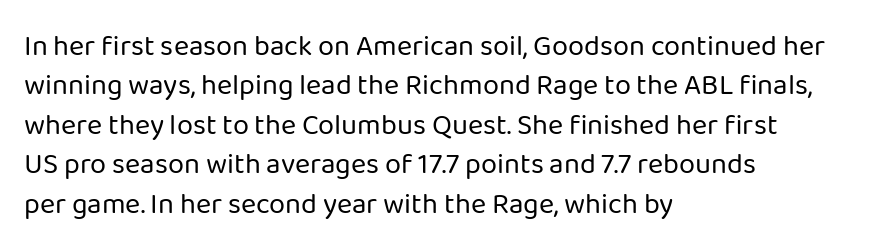
Q: Is the text bold? A: No.
Q: Is the text italic (slanted)? A: No, it is upright.
Q: Is the typeface a serif or a sans-serif typeface? A: Sans-serif.
Q: Is the text underlined? A: No.
Q: How is the paragraph aligned? A: Left-aligned.
Q: Is the spacing between letters normal or unusually wide? A: Normal.
Q: Is the spacing between lines tight, normal or loose? A: Normal.
Q: Width (condensed, normal, or wide)? A: Normal.
Q: Stroke contrast? A: Low.
Q: x-height? A: Medium.
Q: Monospaced? A: No.
